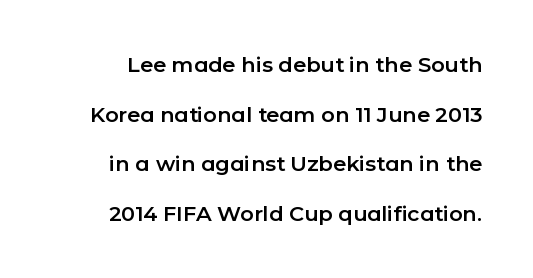
Q: Is the text italic (slanted)? A: No, it is upright.
Q: Is the text underlined? A: No.
Q: Is the spacing between letters normal or unusually wide? A: Normal.
Q: Is the spacing between lines tight, normal or loose? A: Loose.
